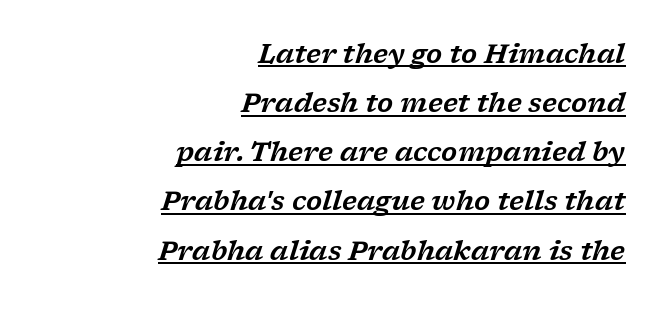
Q: Is the text italic (slanted)? A: Yes, it leans right by about 17 degrees.
Q: Is the text underlined? A: Yes.
Q: How is the paragraph aligned? A: Right-aligned.
Q: Is the spacing between letters normal or unusually wide? A: Normal.
